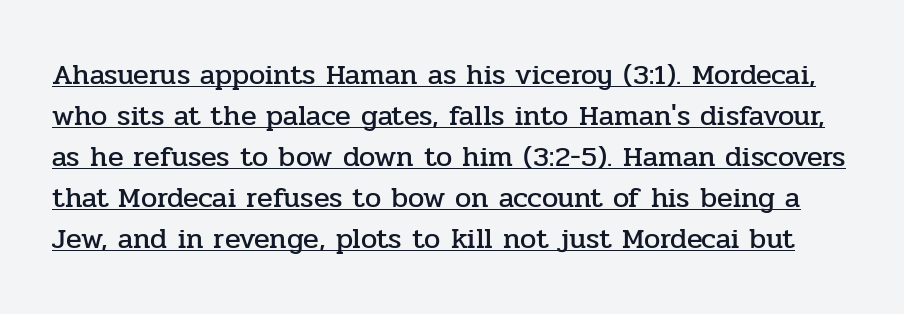
Q: Is the text italic (slanted)? A: No, it is upright.
Q: Is the typeface a serif or a sans-serif typeface? A: Serif.
Q: Is the text underlined? A: Yes.
Q: Is the spacing between letters normal or unusually wide? A: Normal.
Q: Is the spacing between lines tight, normal or loose? A: Normal.
Q: Width (condensed, normal, or wide)? A: Normal.
Q: Stroke contrast? A: Low.
Q: x-height? A: Medium.
Q: Monospaced? A: No.
